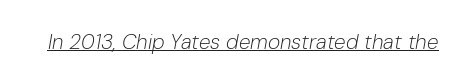
Q: Is the text bold? A: No.
Q: Is the text italic (slanted)? A: Yes, it leans right by about 10 degrees.
Q: Is the text underlined? A: Yes.
Q: Is the spacing between letters normal or unusually wide? A: Normal.
